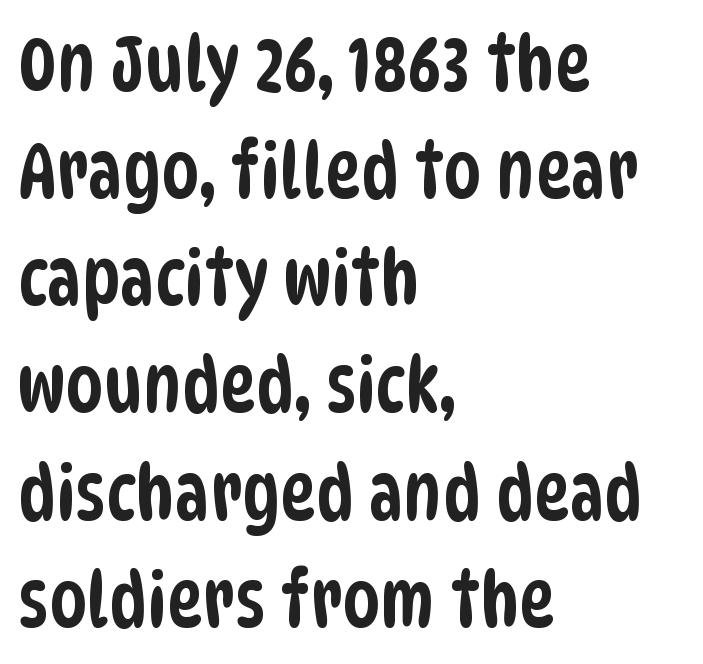
Each word holds together tightly as a unit, with standard inter-letter gaps. Serifs: no, the terminals of the letterforms are clean. Teacher's note: observe the even left margin — that is flush-left alignment. Character widths vary here, with narrow letters taking less room than wide ones. Words float on clear page, feet unadorned.
